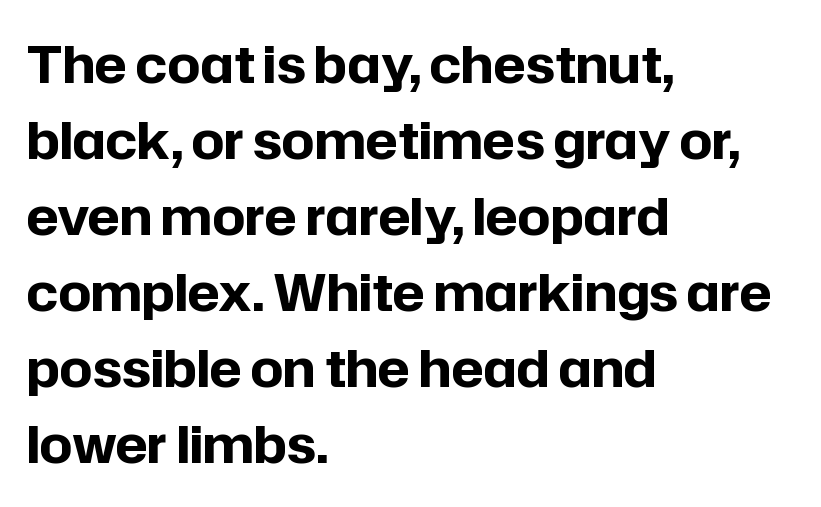
Q: Is the text bold? A: Yes.
Q: Is the text italic (slanted)? A: No, it is upright.
Q: Is the typeface a serif or a sans-serif typeface? A: Sans-serif.
Q: Is the text underlined? A: No.
Q: How is the paragraph aligned? A: Left-aligned.
Q: Is the spacing between letters normal or unusually wide? A: Normal.
Q: Is the spacing between lines tight, normal or loose? A: Normal.
Q: Width (condensed, normal, or wide)? A: Normal.
Q: Stroke contrast? A: Low.
Q: x-height? A: Medium.
Q: Monospaced? A: No.
